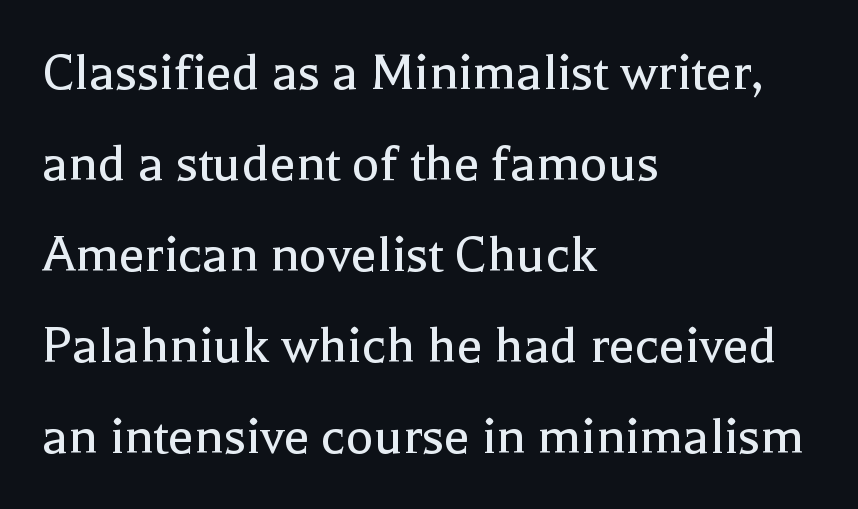
Q: Is the text bold? A: No.
Q: Is the text italic (slanted)? A: No, it is upright.
Q: Is the typeface a serif or a sans-serif typeface? A: Serif.
Q: Is the text underlined? A: No.
Q: How is the paragraph aligned? A: Left-aligned.
Q: Is the spacing between letters normal or unusually wide? A: Normal.
Q: Is the spacing between lines tight, normal or loose? A: Normal.
Q: Width (condensed, normal, or wide)? A: Normal.
Q: x-height? A: Medium.
Q: Monospaced? A: No.
